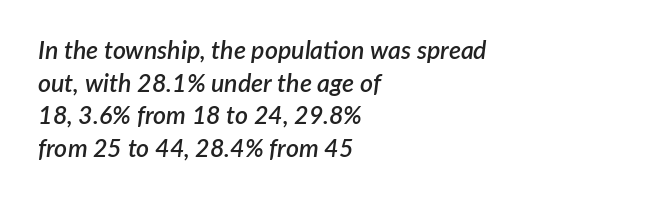
The image shows 25 px text type, italic (leaning right); set left-aligned, normal line spacing (1.31x), normal letter spacing, not underlined.
